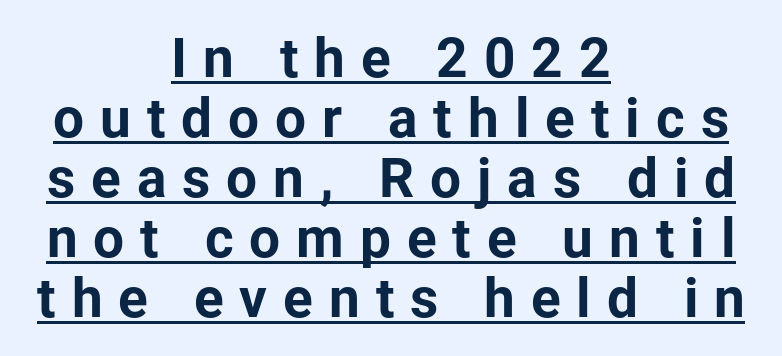
Each word looks stretched out because of the extra space between its letters. Spacing verdict: proportional, widths tailored to each character. A dark, heavy texture on the line: the type is bold. No italicization has been applied; the sample stays upright. A sans-serif font was chosen for this passage. Notice how a bar underscores the lettering throughout.
